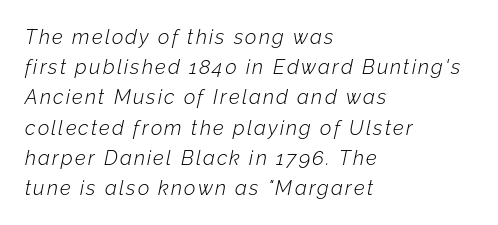
The image shows 20 px text type, italic (leaning right); set left-aligned, normal line spacing (1.51x), not underlined.
